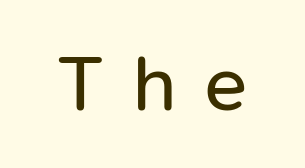
Q: Is the text bold? A: No.
Q: Is the text italic (slanted)? A: No, it is upright.
Q: Is the typeface a serif or a sans-serif typeface? A: Sans-serif.
Q: Is the text underlined? A: No.
Q: Is the spacing between letters normal or unusually wide? A: Unusually wide.
Q: Width (condensed, normal, or wide)? A: Normal.
Q: Stroke contrast? A: Low.
Q: x-height? A: Medium.
Q: Monospaced? A: No.
